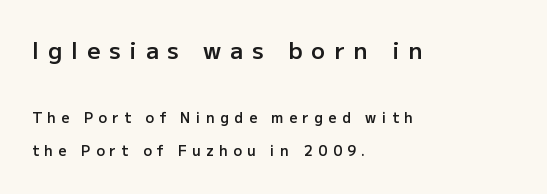
The text block is weighted toward the left margin, trailing off unevenly rightward. Has an underline been added? It has not. Notice how the stems are strictly vertical — no italics here. Each glyph is drawn with semibold strokes, heavier than normal yet not fully bold. This rendering widens character spacing well past its baseline value. Size contrast runs from large at the top to small at the bottom.
